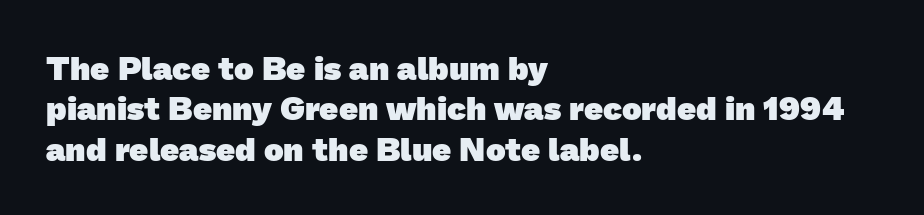
{"serif": "no", "bold": "yes", "weight": "heavy", "width": "normal", "stroke_contrast": "low", "x_height": "medium", "monospaced": "no", "underline": "no", "align": "left", "line_spacing_ratio": 1.22, "letter_spacing": "normal", "letter_spacing_em": 0.0, "glyph_px": 33}
